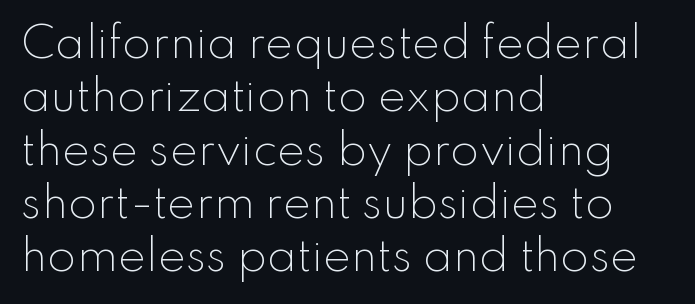
{"serif": "no", "italic": "no", "bold": "no", "weight": "light", "width": "normal", "stroke_contrast": "low", "x_height": "small", "monospaced": "no", "underline": "no", "align": "left", "line_spacing": "normal", "line_spacing_ratio": 1.27, "letter_spacing": "normal", "letter_spacing_em": 0.0, "glyph_px": 42}
